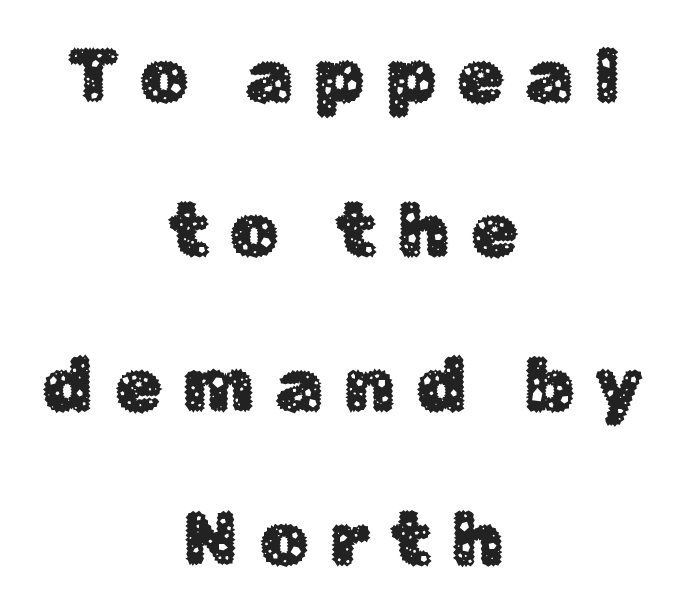
Q: Is the text italic (slanted)? A: No, it is upright.
Q: Is the typeface a serif or a sans-serif typeface? A: Sans-serif.
Q: Is the text underlined? A: No.
Q: How is the paragraph aligned? A: Centered.
Q: Is the spacing between letters normal or unusually wide? A: Unusually wide.
Q: Is the spacing between lines tight, normal or loose? A: Loose.
Q: Width (condensed, normal, or wide)? A: Normal.
Q: Stroke contrast? A: Low.
Q: x-height? A: Medium.
Q: Monospaced? A: No.
